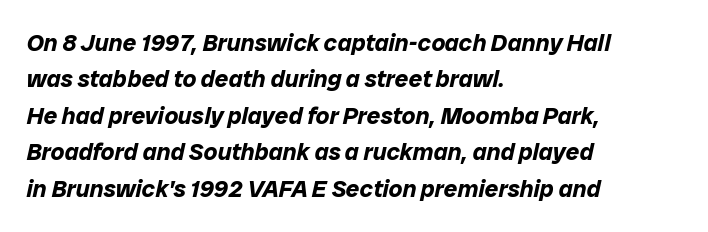
The image shows 24 px bold type, italic (leaning right); set left-aligned, normal line spacing (1.52x), normal letter spacing, not underlined.
